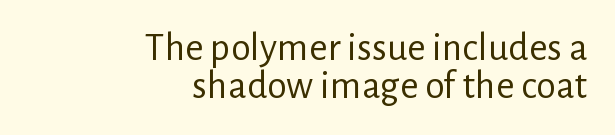
Right-aligned paragraph, ragged on the left. Is there any slant? The stems are plumb. Is this a sans? Yes — the strokes have no serifs. Do the characters align in a grid? No, the font is proportional.
